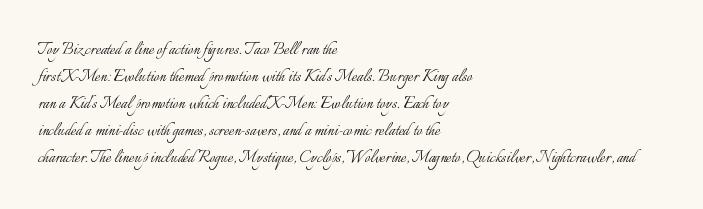
{"bold": "no", "underline": "no", "align": "left", "line_spacing": "normal", "line_spacing_ratio": 1.35, "letter_spacing": "normal", "letter_spacing_em": 0.0, "glyph_px": 20}
